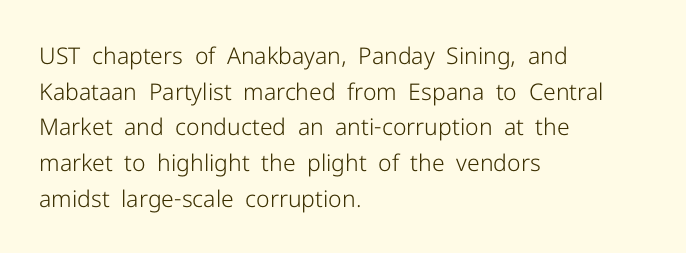
Baseline-to-baseline distance is the conventional proportion of letter height. The passage is arranged the way most books set body copy — flush left. The glyphs are unaccompanied by any horizontal stroke below them. The gaps between neighbouring characters are ordinary and unremarkable.
